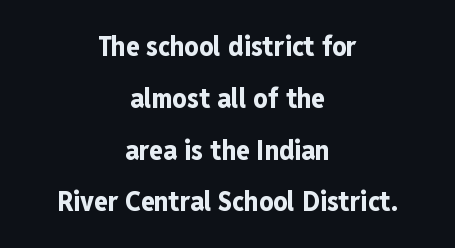
The image shows 28 px bold, condensed sans-serif type, upright; set centered, line spacing 1.85x, normal letter spacing, not underlined; low stroke contrast and a medium x-height.
